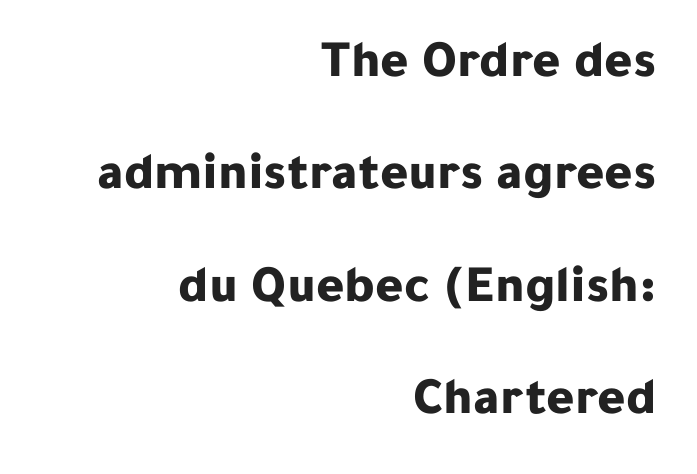
The font is running at its bold setting. When letters stand straight like this, we call the style roman or upright. Looks like regular typesetting: each glyph gets only the width it needs. A bare baseline throughout the passage.
